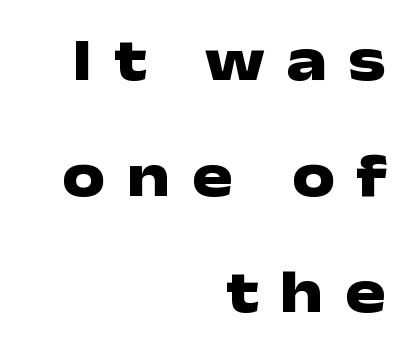
{"serif": "no", "italic": "no", "bold": "yes", "weight": "heavy", "width": "wide", "stroke_contrast": "low", "x_height": "medium", "monospaced": "no", "underline": "no", "align": "right", "line_spacing": "loose", "line_spacing_ratio": 1.9, "letter_spacing": "wide", "letter_spacing_em": 0.35, "glyph_px": 61}
